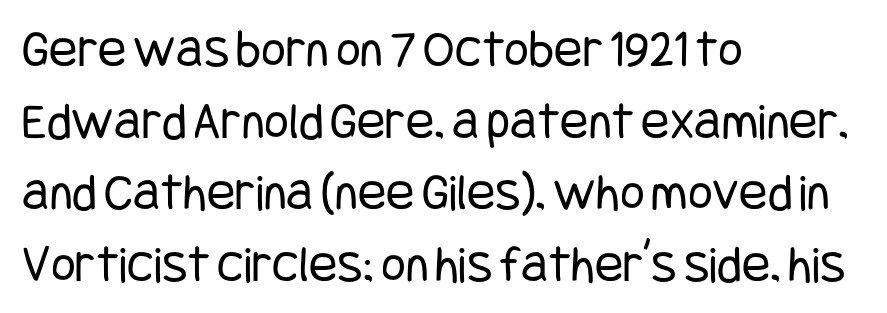
The image shows 53 px regular-weight, condensed sans-serif type, upright; set left-aligned, normal line spacing (1.35x), normal letter spacing, not underlined; low stroke contrast and a large x-height.
